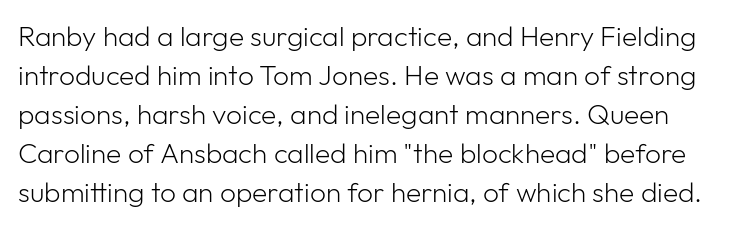
{"serif": "no", "italic": "no", "bold": "no", "weight": "light", "width": "normal", "stroke_contrast": "low", "x_height": "medium", "monospaced": "no", "underline": "no", "line_spacing": "normal", "line_spacing_ratio": 1.39, "letter_spacing": "normal", "letter_spacing_em": 0.0, "glyph_px": 28}
